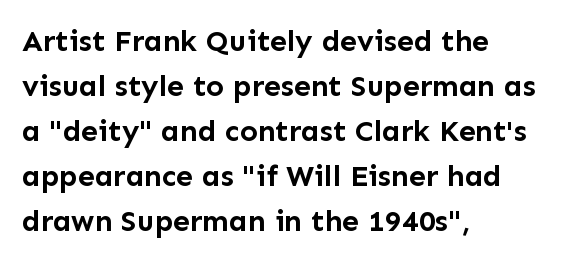
Q: Is the text bold? A: Yes.
Q: Is the text italic (slanted)? A: No, it is upright.
Q: Is the typeface a serif or a sans-serif typeface? A: Sans-serif.
Q: Is the text underlined? A: No.
Q: How is the paragraph aligned? A: Left-aligned.
Q: Is the spacing between letters normal or unusually wide? A: Normal.
Q: Is the spacing between lines tight, normal or loose? A: Normal.
Q: Width (condensed, normal, or wide)? A: Normal.
Q: Stroke contrast? A: Low.
Q: x-height? A: Medium.
Q: Monospaced? A: No.
